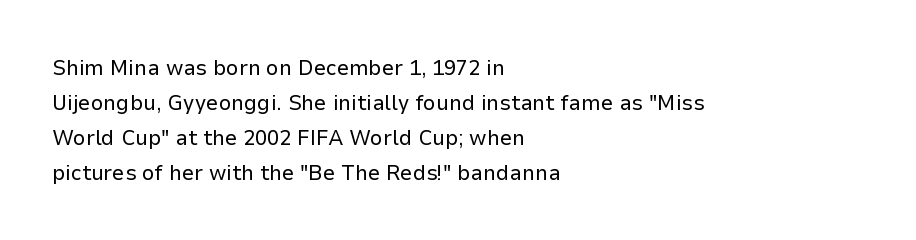
{"italic": "no", "bold": "no", "underline": "no", "align": "left", "line_spacing": "normal", "line_spacing_ratio": 1.59, "letter_spacing": "normal", "letter_spacing_em": 0.0, "glyph_px": 22}
